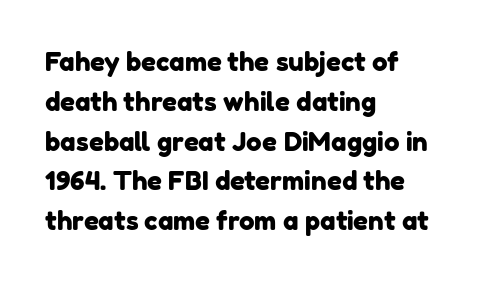
{"underline": "no", "align": "left", "line_spacing": "normal", "line_spacing_ratio": 1.53, "letter_spacing": "normal", "letter_spacing_em": 0.0, "glyph_px": 26}
